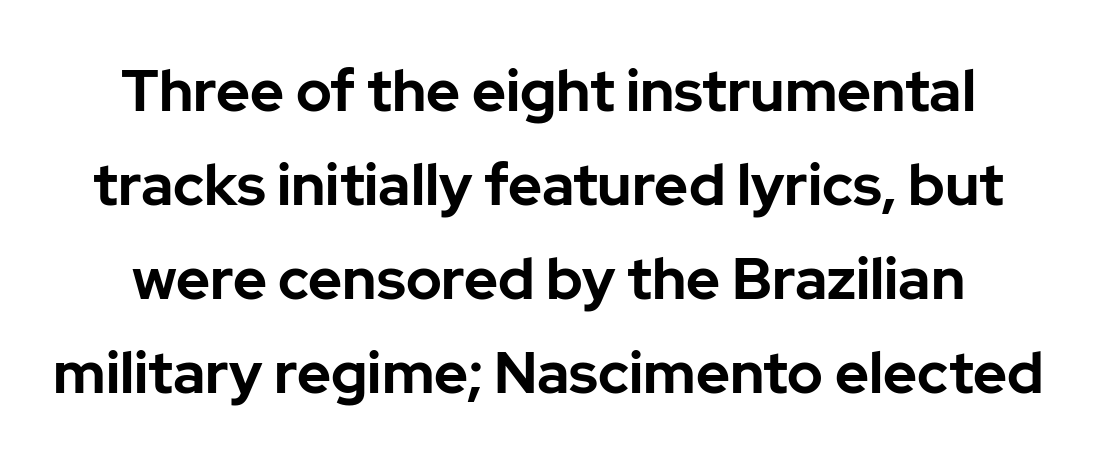
Nope, no serifs anywhere on these letters. The lettering holds an erect, upright posture throughout. The passage shown is not underscored anywhere. This is heavy type, rendered in bold.
